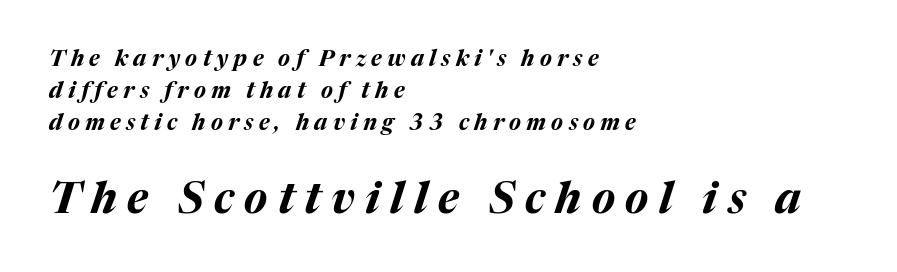
Q: Is the text bold? A: Yes.
Q: Is the text italic (slanted)? A: Yes, it leans right by about 17 degrees.
Q: Is the text underlined? A: No.
Q: How is the paragraph aligned? A: Left-aligned.
Q: Is the spacing between letters normal or unusually wide? A: Unusually wide.
Q: Is the spacing between lines tight, normal or loose? A: Normal.
Q: Which block of text is set in a larger size, the first (top) or the second (bottom)? A: The second (bottom) one.
Q: Width (condensed, normal, or wide)? A: Normal.
Q: Stroke contrast? A: Medium.
Q: x-height? A: Medium.
Q: Monospaced? A: No.
